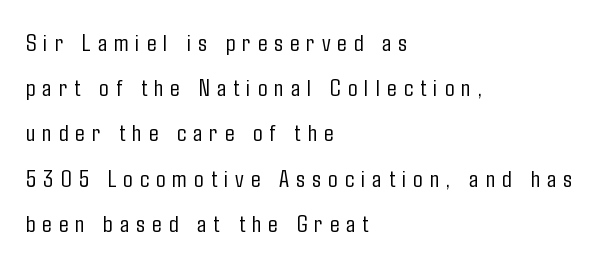
Glance below the letters and you will spot only blank space. There is plenty of visible air inserted between adjacent glyphs. This sample is left-justified, so line endings fall wherever the words run out. Caption: face not bold, strokes unweighted. Unlike italic type, these characters show no tilt at all.
